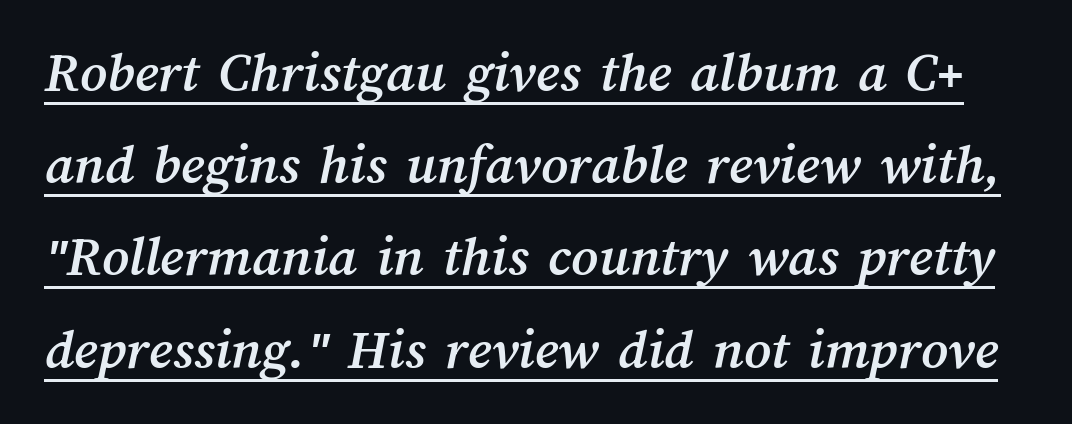
{"width": "normal", "stroke_contrast": "medium", "x_height": "medium", "monospaced": "no", "underline": "yes", "line_spacing": "normal", "line_spacing_ratio": 1.59, "letter_spacing": "normal", "letter_spacing_em": 0.0, "glyph_px": 58}
